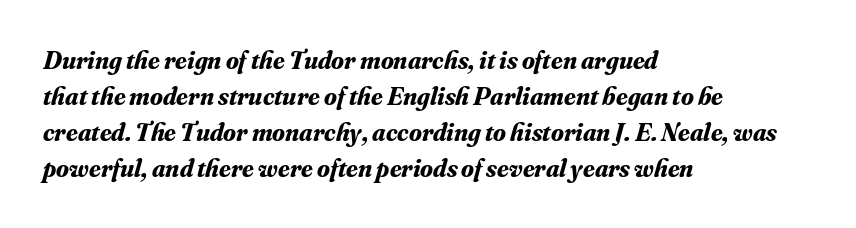
The image shows 26 px bold type, italic (leaning right); set left-aligned, normal line spacing (1.39x), normal letter spacing, not underlined.
